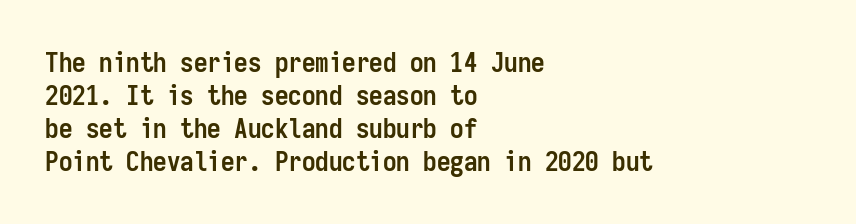
Words float on clear page, feet unadorned. Does the lettering tilt? It doesn't — this is upright. Visually the block forms a straight wall on the left and a jagged coastline on the right. These words are printed bold, with thick strokes throughout. Characters follow at the spacing the type designer built in.
